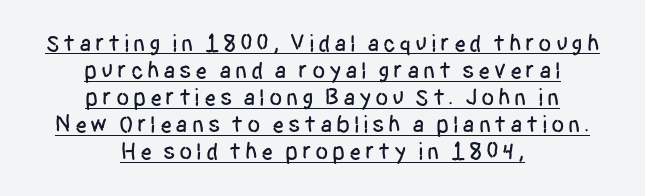
The image shows 24 px text type, upright; set centered, tight line spacing (1.13x), underlined.
